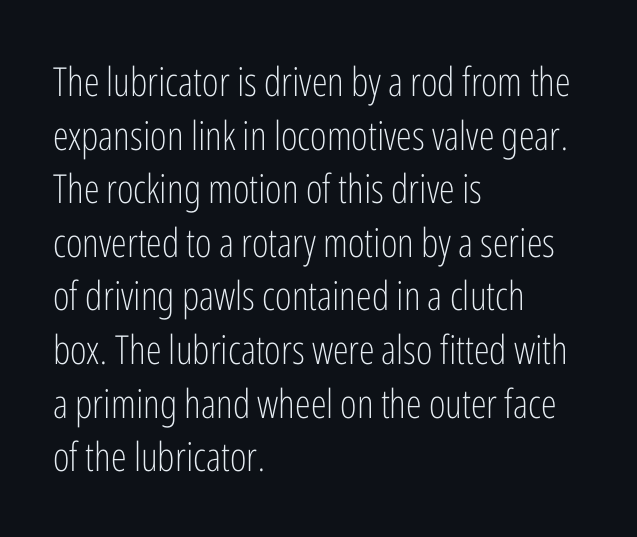
The foot of each line stays bare and open. Character widths vary here, with narrow letters taking less room than wide ones. A light-to-regular cut is what we see here. The lines are quadded left. Quick note: not italic, upright.
